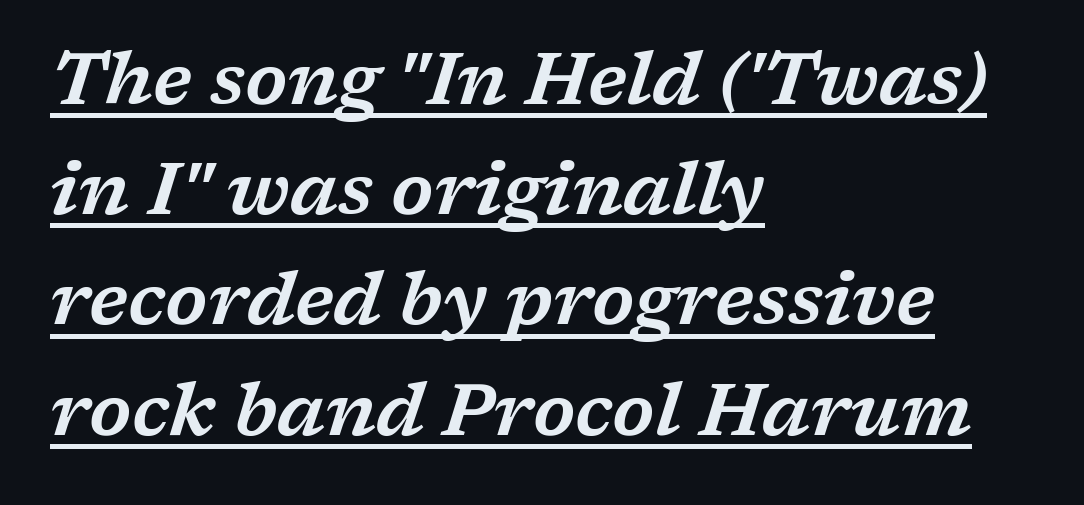
The image shows 73 px wide serif type, italic (leaning right); set left-aligned, normal line spacing (1.51x), normal letter spacing, underlined; low stroke contrast and a medium x-height.
